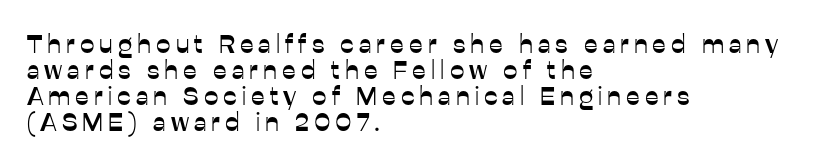
The image shows 26 px text type, upright; set left-aligned, tight line spacing (1.0x), not underlined.
